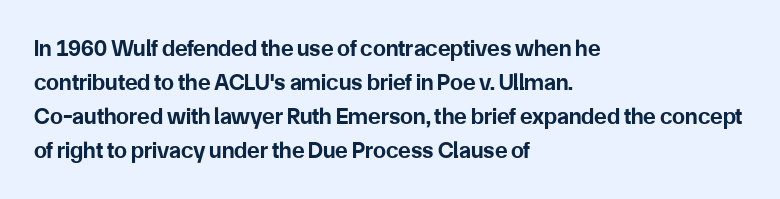
The image shows 23 px bold type, upright; set left-aligned, normal line spacing (1.48x), normal letter spacing, not underlined.
